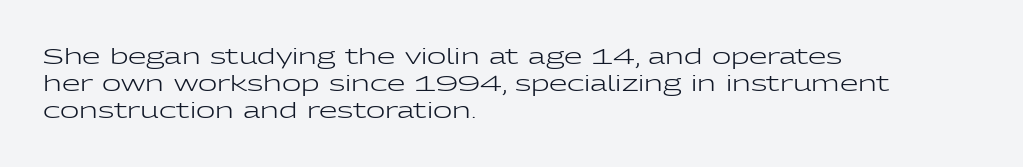
The image shows 21 px text type, upright; set left-aligned, normal line spacing (1.29x), normal letter spacing, not underlined.
